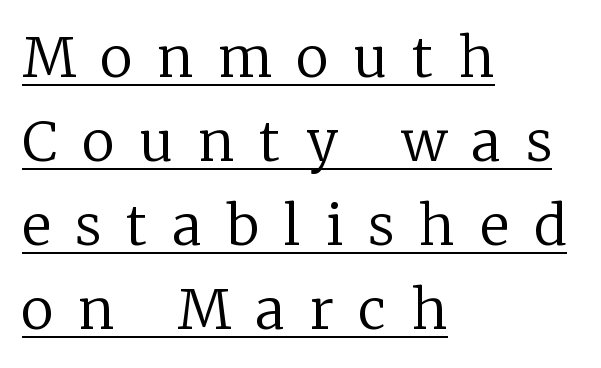
The passage shown is not bold in any degree. Summary of vertical rhythm: regular, with standard interline spacing. Left-aligned paragraph, ragged on the right. The letters advance in unequal steps, a hallmark of proportional type.
